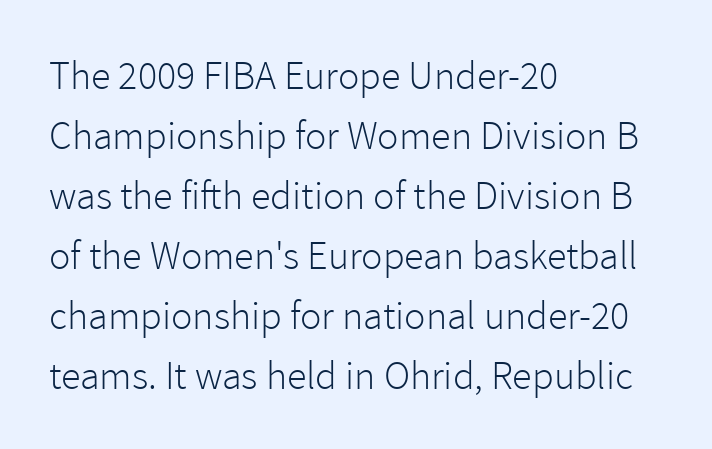
The image shows 40 px light sans-serif type, upright; set left-aligned, normal line spacing (1.5x), normal letter spacing, not underlined; a medium x-height.
